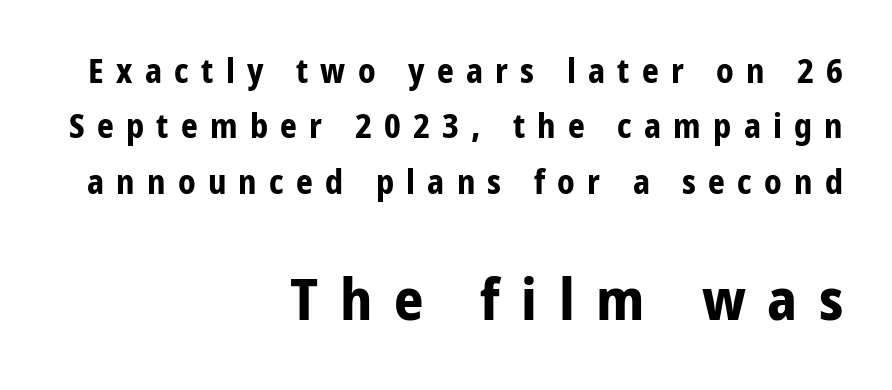
Q: Is the text bold? A: Yes.
Q: Is the text italic (slanted)? A: No, it is upright.
Q: Is the typeface a serif or a sans-serif typeface? A: Sans-serif.
Q: Is the text underlined? A: No.
Q: How is the paragraph aligned? A: Right-aligned.
Q: Is the spacing between letters normal or unusually wide? A: Unusually wide.
Q: Is the spacing between lines tight, normal or loose? A: Normal.
Q: Which block of text is set in a larger size, the first (top) or the second (bottom)? A: The second (bottom) one.
Q: Width (condensed, normal, or wide)? A: Condensed.
Q: Stroke contrast? A: Low.
Q: x-height? A: Large.
Q: Monospaced? A: No.
